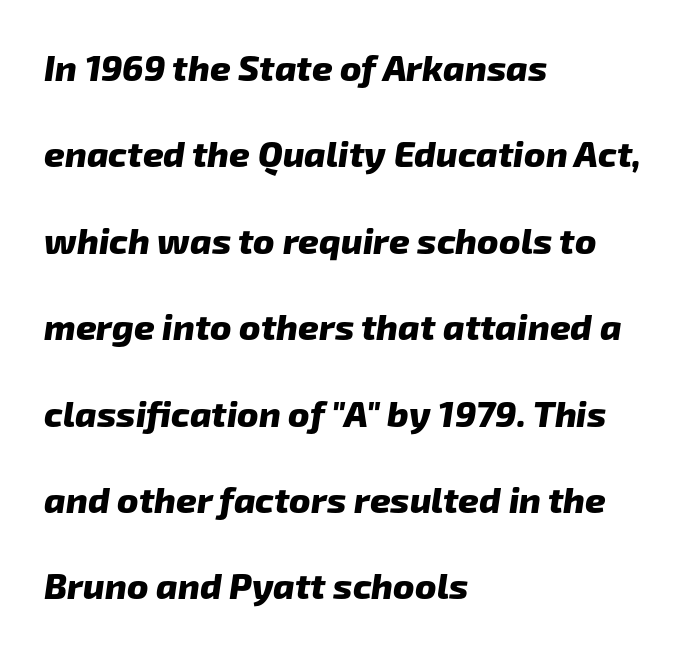
{"serif": "no", "bold": "yes", "weight": "heavy", "width": "normal", "stroke_contrast": "low", "x_height": "medium", "monospaced": "no", "underline": "no", "align": "left", "line_spacing": "loose", "line_spacing_ratio": 2.4, "letter_spacing": "normal", "letter_spacing_em": 0.0, "glyph_px": 36}
